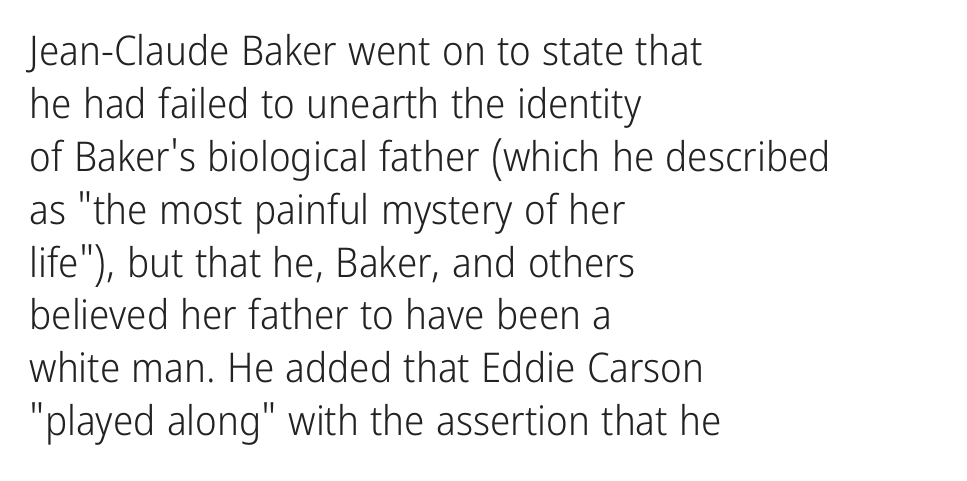
{"serif": "no", "italic": "no", "bold": "no", "weight": "light", "width": "condensed", "stroke_contrast": "low", "x_height": "medium", "monospaced": "no", "underline": "no", "align": "left", "line_spacing": "normal", "line_spacing_ratio": 1.29, "letter_spacing": "normal", "letter_spacing_em": 0.0, "glyph_px": 41}
